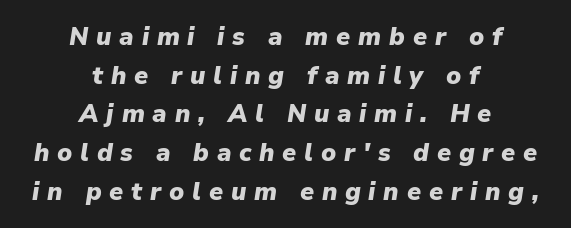
{"italic": "yes", "lean": "right", "slant_degrees": 9, "bold": "yes", "underline": "no", "align": "center", "line_spacing": "normal", "line_spacing_ratio": 1.55, "letter_spacing": "wide", "letter_spacing_em": 0.31, "glyph_px": 25}
